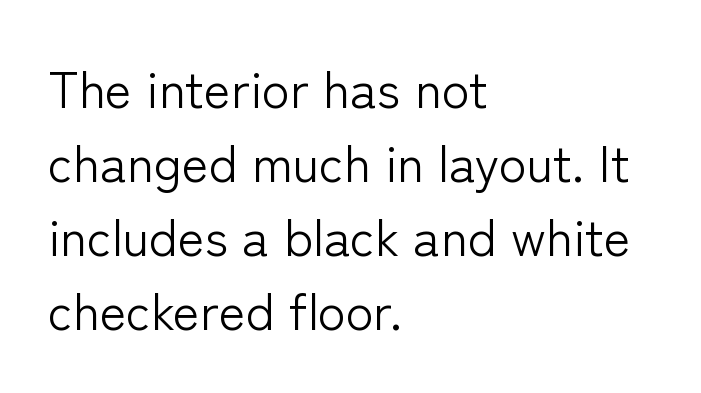
The image shows 51 px light sans-serif type, upright; set left-aligned, normal line spacing (1.45x), normal letter spacing, not underlined; low stroke contrast and a medium x-height.
